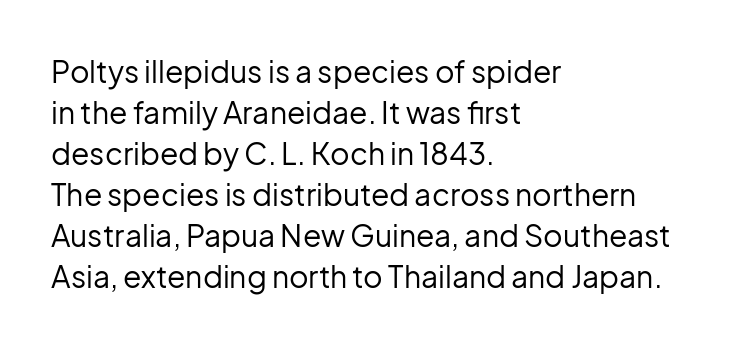
The block of text has a typical density, with ordinary space between rows. A quiet, ordinary-to-light weight characterises the typeface. Character widths vary here, with narrow letters taking less room than wide ones. The passage shown is not underscored anywhere. Italic: no, the glyphs are upright roman.
